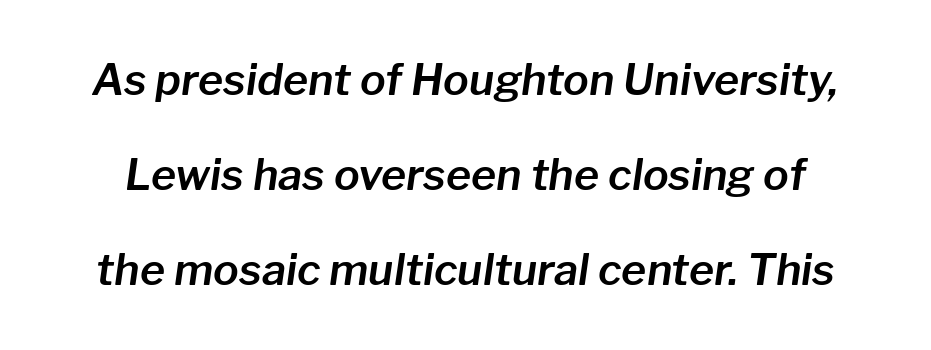
Summary of vertical rhythm: relaxed, with wide interline spacing. Looks like regular typesetting: each glyph gets only the width it needs. The face used here has a pronounced slope to its letters. There is no visible air inserted between adjacent glyphs.
